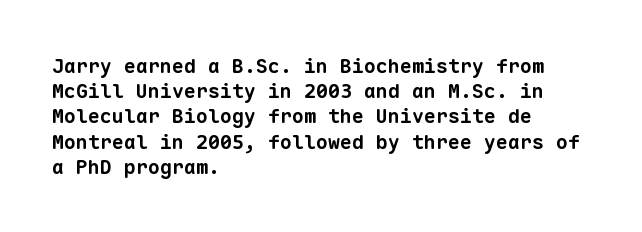
The rag falls on the right side of this text block. Check under the words: just untouched page. Evenly set lines give the paragraph a standard silhouette. A dark, heavy texture on the line: the type is bold. Tracking value appears to be zero — textbook default spacing.
